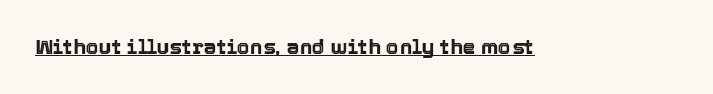
Students, note that the glyphs here touch the page at normal intervals. Does a line run under the words? Yes, clearly. Designer's note — italics off, roman on.
